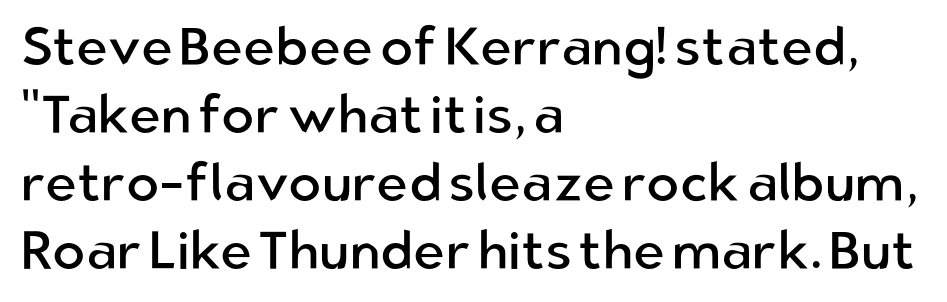
Q: Is the text bold? A: No.
Q: Is the text italic (slanted)? A: No, it is upright.
Q: Is the typeface a serif or a sans-serif typeface? A: Sans-serif.
Q: Is the text underlined? A: No.
Q: How is the paragraph aligned? A: Left-aligned.
Q: Is the spacing between letters normal or unusually wide? A: Normal.
Q: Is the spacing between lines tight, normal or loose? A: Normal.
Q: Width (condensed, normal, or wide)? A: Normal.
Q: Stroke contrast? A: Low.
Q: x-height? A: Medium.
Q: Monospaced? A: No.
